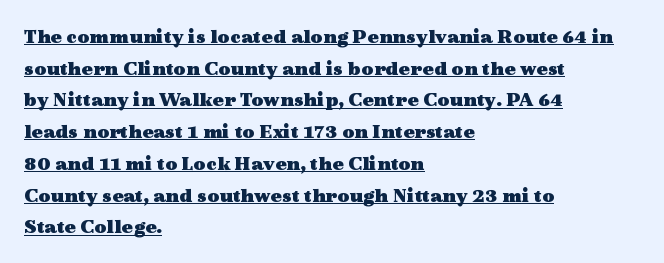
{"italic": "no", "bold": "yes", "underline": "yes", "align": "left", "line_spacing": "normal", "line_spacing_ratio": 1.51, "letter_spacing": "normal", "letter_spacing_em": 0.0, "glyph_px": 21}
